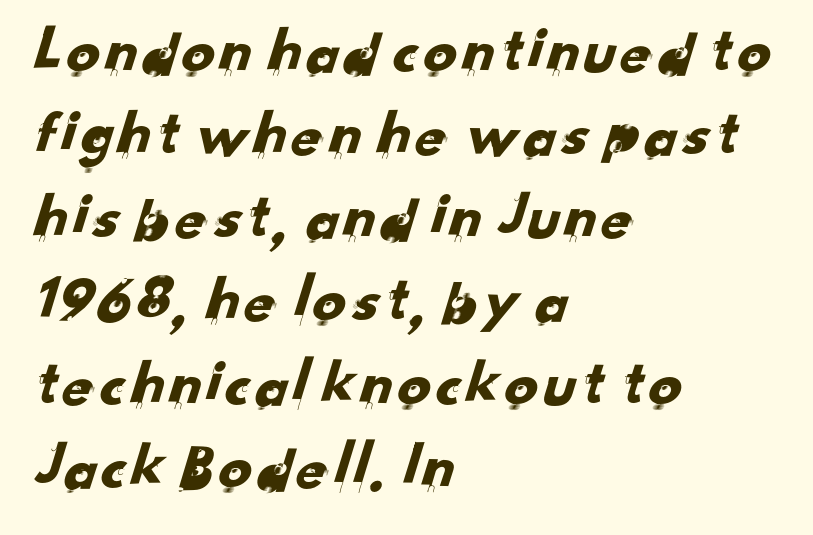
{"serif": "no", "width": "normal", "stroke_contrast": "low", "x_height": "small", "monospaced": "no", "underline": "no", "align": "left", "line_spacing": "normal", "line_spacing_ratio": 1.26, "letter_spacing": "normal", "letter_spacing_em": 0.0, "glyph_px": 66}
